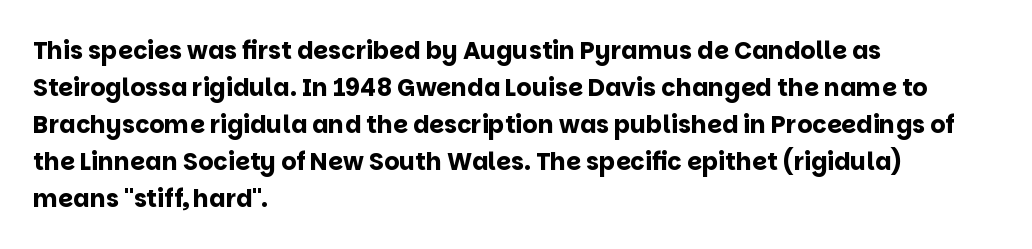
{"italic": "no", "bold": "yes", "underline": "no", "align": "left", "line_spacing": "normal", "line_spacing_ratio": 1.54, "letter_spacing": "normal", "letter_spacing_em": 0.0, "glyph_px": 24}
